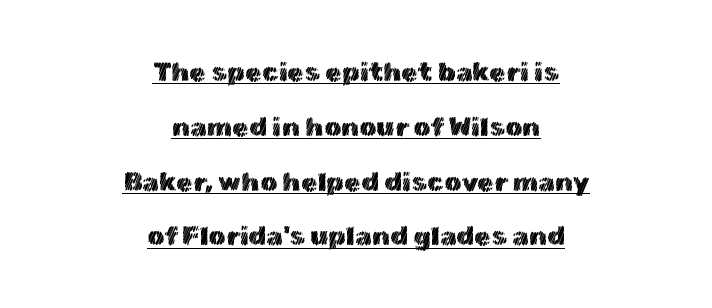
Every row of glyphs is offset so its center matches the block's center. A typesetter would mark this as roman, not italic. Rows of type keep a wide berth in the vertical direction. Underlining? Definitely there. Caption: standard tracking, unaltered.
